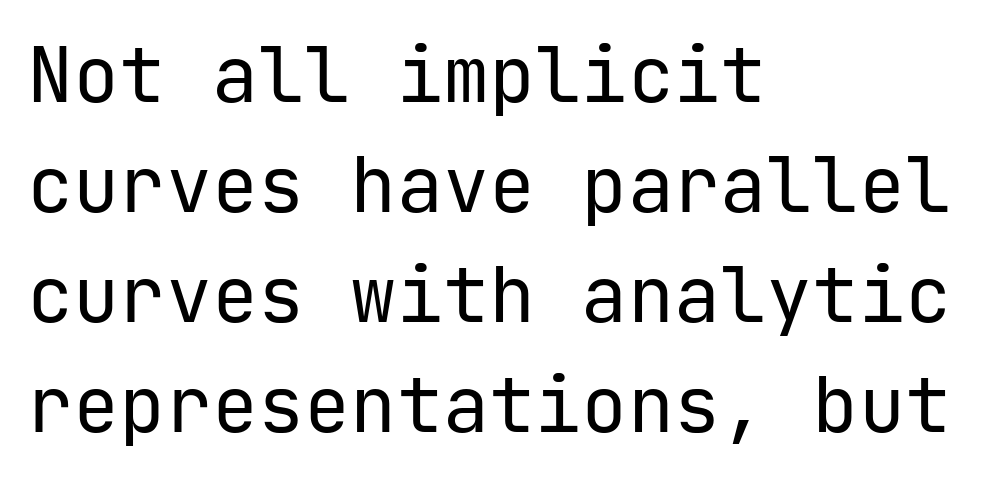
Nobody drew a line under any word here. Do the characters align in a grid? Yes, the font is monospaced. The weight would be labelled regular, book, light, or lighter still. This rendering employs a face without finishing strokes, i.e., a sans-serif. Line beginnings align vertically; line endings do not.
